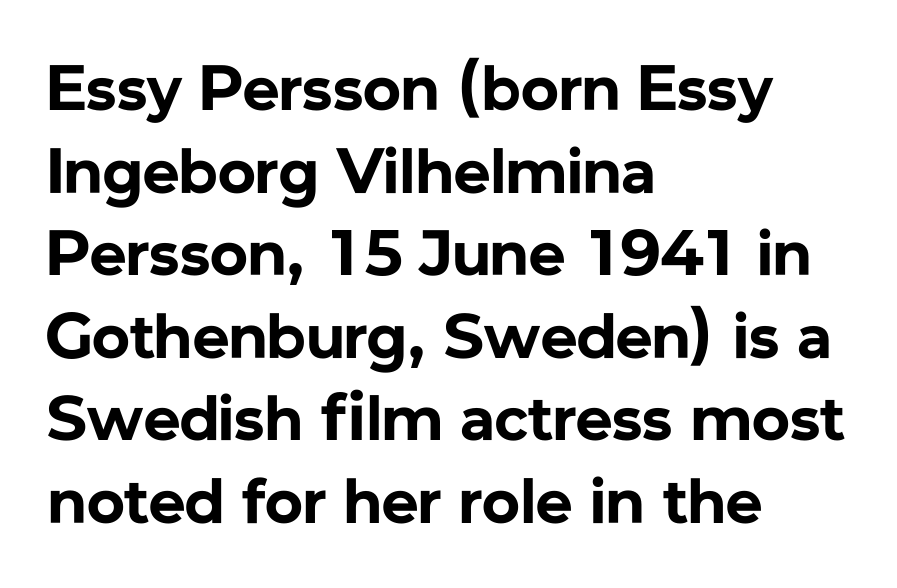
Here the glyphs are tracked normally, forming tight word shapes. The ragged edge is on the right, which tells us the setting is flush left. Do the characters align in a grid? No, the font is proportional. Upright lettering throughout. The designer went with a sans here, leaving each stem footless.
